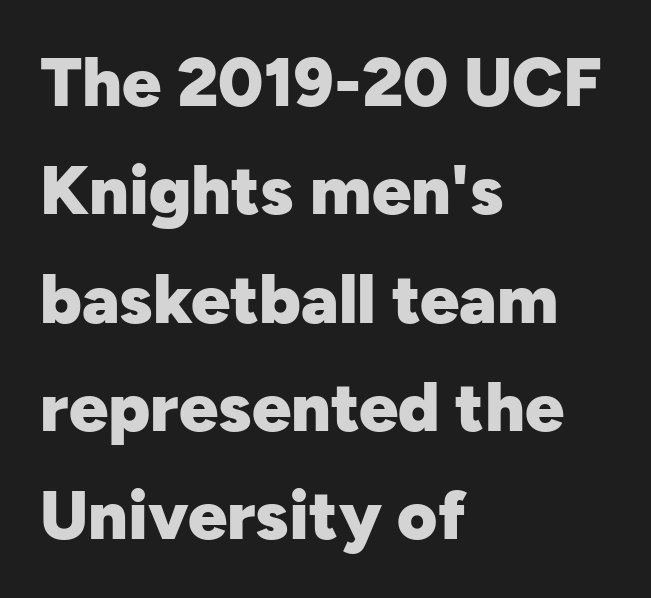
Horizontal bands of white between lines are of average thickness. If you drew a ruler down the left edge, every line would touch it. Is this a fixed-width face? No — the glyphs have proportional, varying widths. Letter spacing: default. The characters look thick and weighty, a clear bold. Italic? Not at all — the glyphs are vertical.
